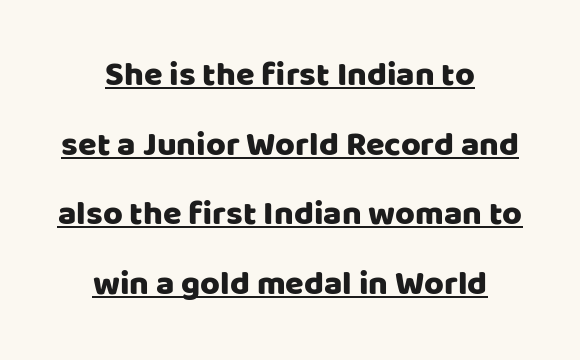
Look at the tracking — it's just the regular setting, nothing added. How would I describe the line gaps? Wide and relaxed. This sample uses an upright cut, with every glyph sitting square on the baseline. Every row of glyphs is offset so its center matches the block's center. Spacing verdict: proportional, widths tailored to each character. Students, observe the line beneath the letters — that is underlining.
